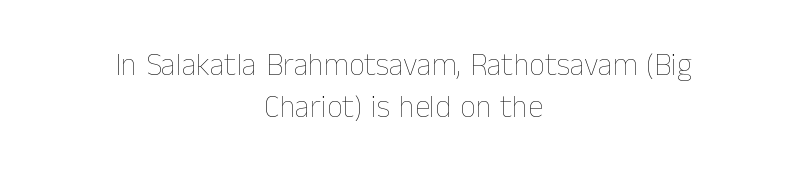
The space beneath each line is pristine and unruled. A typesetter would call this zero additional tracking. These lines are centered, leaving both edges ragged. In terms of leading, this rendering sits right in the middle. These lines were composed using upright roman letters. Note the varied advance widths — an 'i' is clearly narrower than an 'm'.
